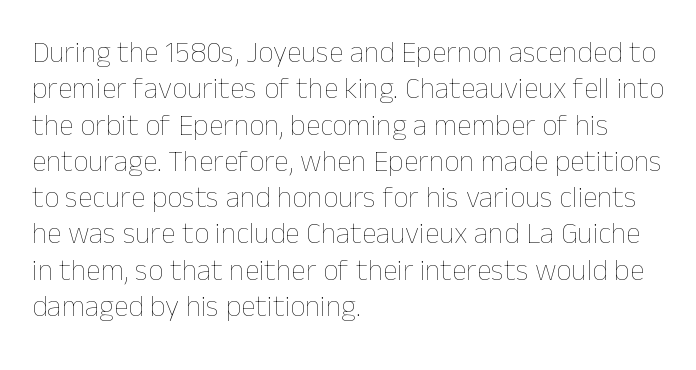
The image shows 30 px thin type, upright; set left-aligned, line spacing 1.21x, normal letter spacing, not underlined; low stroke contrast and a medium x-height.
